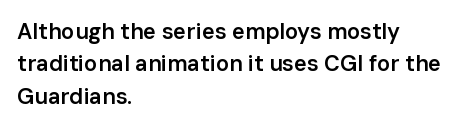
{"italic": "no", "bold": "semi", "underline": "no", "align": "left", "line_spacing": "normal", "line_spacing_ratio": 1.47, "letter_spacing": "normal", "letter_spacing_em": 0.0, "glyph_px": 22}
